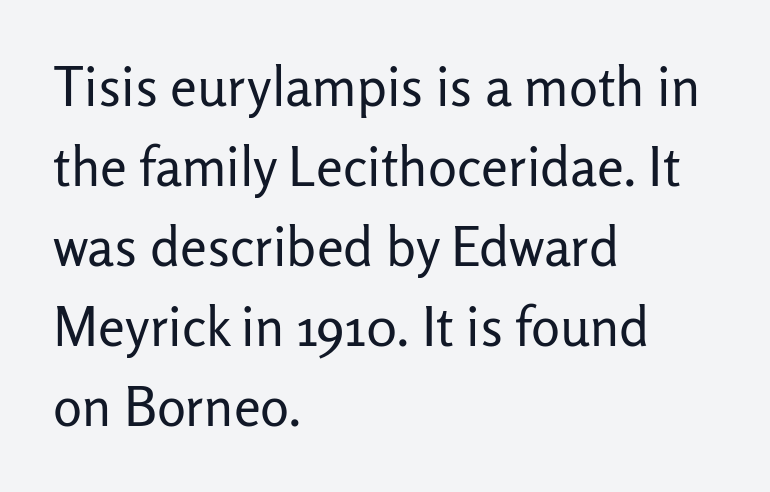
The rendering uses natural spacing where letterforms have individual widths. Between one letter and the next there's only the usual sliver of space. The face looks like a standard text weight, possibly lighter. The type family on display is of the sans-serif kind. Interline gaps are of average width in this sample.
